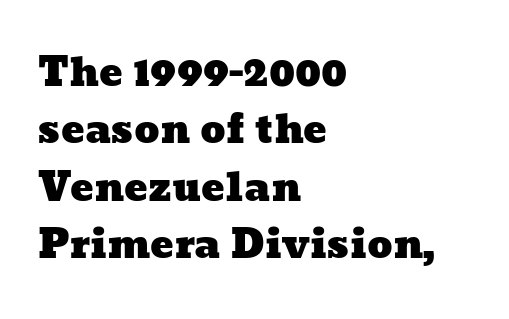
A classic flush-left, rag-right setting is used for this passage. The zone under the glyphs is completely vacant. This block has exactly the height ordinary leading produces. Spacing verdict: proportional, widths tailored to each character. There is no visible air inserted between adjacent glyphs.
